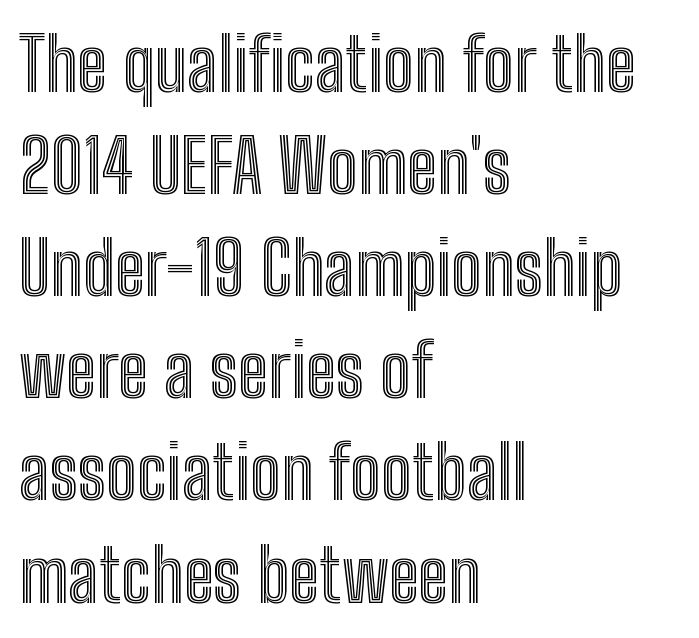
The image shows 74 px condensed type, upright; set left-aligned, normal line spacing (1.38x), normal letter spacing, not underlined; a medium x-height.
